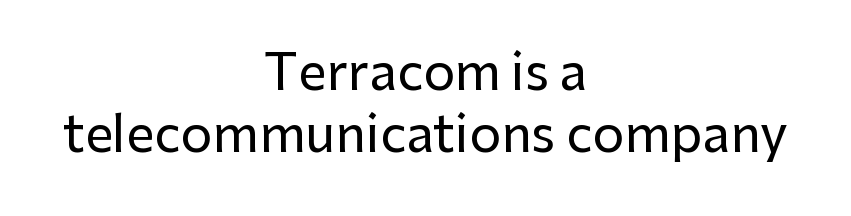
Q: Is the text italic (slanted)? A: No, it is upright.
Q: Is the typeface a serif or a sans-serif typeface? A: Sans-serif.
Q: Is the text underlined? A: No.
Q: How is the paragraph aligned? A: Centered.
Q: Is the spacing between letters normal or unusually wide? A: Normal.
Q: Is the spacing between lines tight, normal or loose? A: Normal.
Q: Width (condensed, normal, or wide)? A: Normal.
Q: Stroke contrast? A: Low.
Q: x-height? A: Medium.
Q: Monospaced? A: No.
